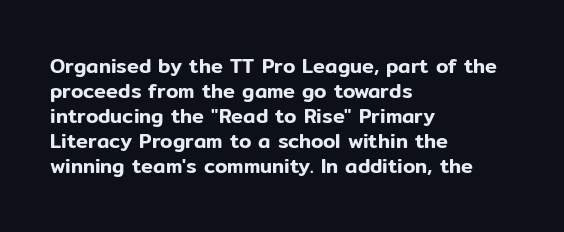
{"italic": "no", "underline": "no", "align": "left", "line_spacing": "normal", "line_spacing_ratio": 1.25, "letter_spacing": "normal", "letter_spacing_em": 0.0, "glyph_px": 20}
